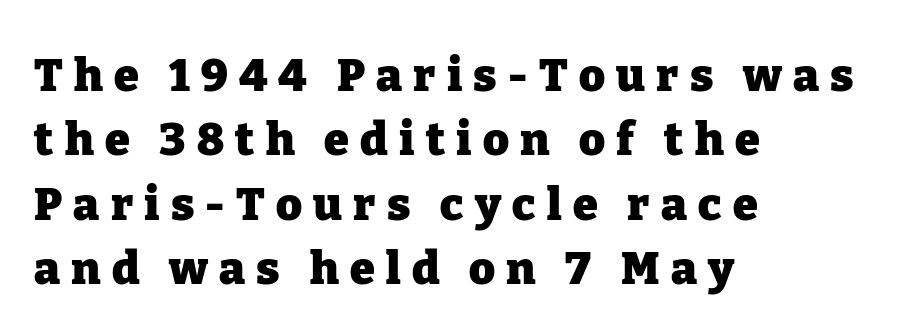
Q: Is the text bold? A: Yes.
Q: Is the text italic (slanted)? A: No, it is upright.
Q: Is the typeface a serif or a sans-serif typeface? A: Serif.
Q: Is the text underlined? A: No.
Q: How is the paragraph aligned? A: Left-aligned.
Q: Is the spacing between letters normal or unusually wide? A: Unusually wide.
Q: Is the spacing between lines tight, normal or loose? A: Normal.
Q: Width (condensed, normal, or wide)? A: Normal.
Q: Stroke contrast? A: Low.
Q: x-height? A: Medium.
Q: Monospaced? A: No.
